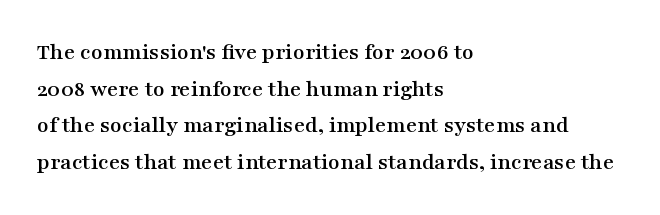
Unlike italic type, these characters show no tilt at all. Glyph-to-glyph distance matches everyday printed text. The line-height multiplier appears to be the usual default. The rag falls on the right side of this text block.
